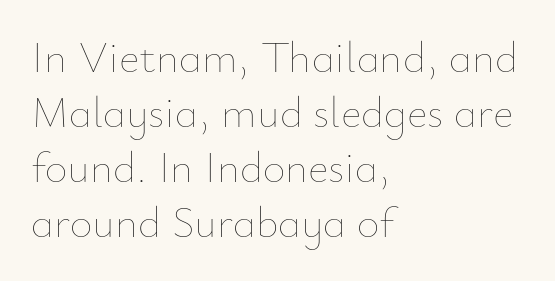
{"italic": "no", "bold": "no", "weight": "thin", "width": "normal", "stroke_contrast": "low", "x_height": "small", "monospaced": "no", "underline": "no", "align": "left", "line_spacing": "normal", "line_spacing_ratio": 1.25, "letter_spacing": "normal", "letter_spacing_em": 0.0, "glyph_px": 44}
